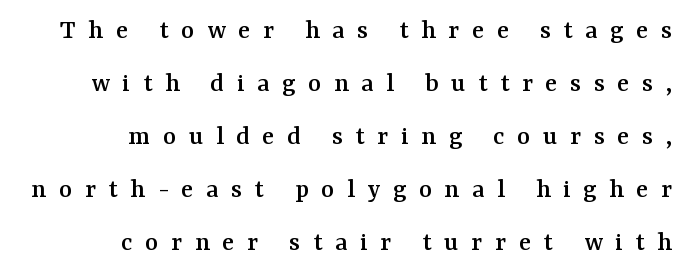
{"serif": "yes", "italic": "no", "width": "normal", "stroke_contrast": "medium", "x_height": "medium", "monospaced": "no", "underline": "no", "align": "right", "line_spacing_ratio": 1.89, "letter_spacing": "wide", "letter_spacing_em": 0.45, "glyph_px": 28}
